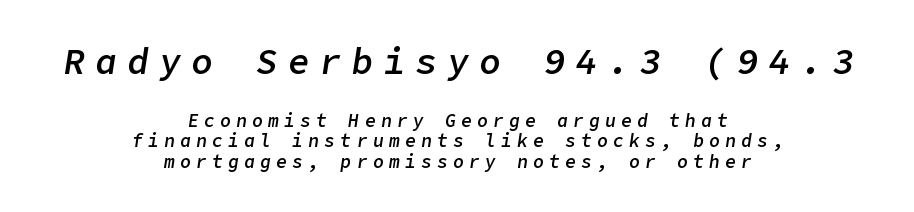
Q: Is the text bold? A: Semi-bold.
Q: Is the text italic (slanted)? A: Yes, it leans right by about 9 degrees.
Q: Is the text underlined? A: No.
Q: How is the paragraph aligned? A: Centered.
Q: Is the spacing between letters normal or unusually wide? A: Unusually wide.
Q: Which block of text is set in a larger size, the first (top) or the second (bottom)? A: The first (top) one.
Q: Width (condensed, normal, or wide)? A: Normal.
Q: Stroke contrast? A: Low.
Q: x-height? A: Medium.
